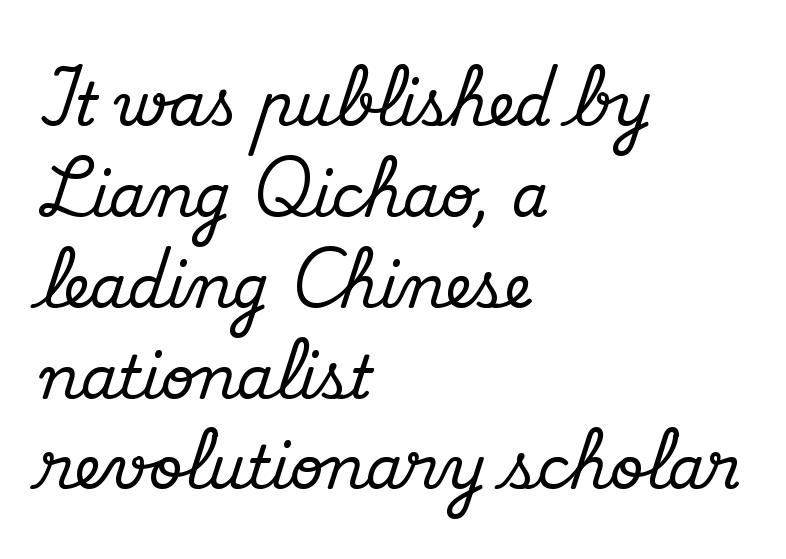
The image shows 59 px serif type; set left-aligned, normal line spacing (1.54x), normal letter spacing, not underlined; medium stroke contrast and a small x-height.
